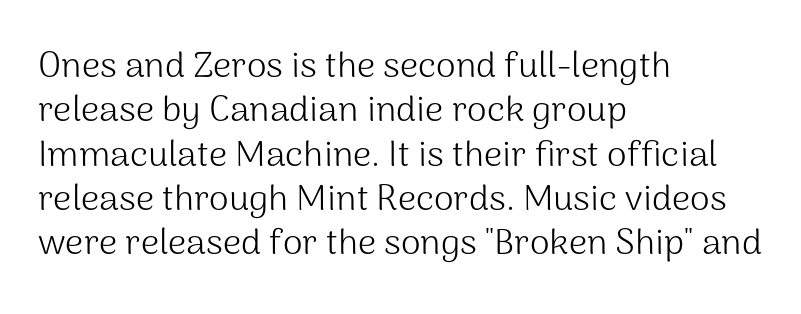
The image shows 36 px light sans-serif type, upright; set left-aligned, line spacing 1.23x, normal letter spacing, not underlined; medium stroke contrast and a medium x-height.
